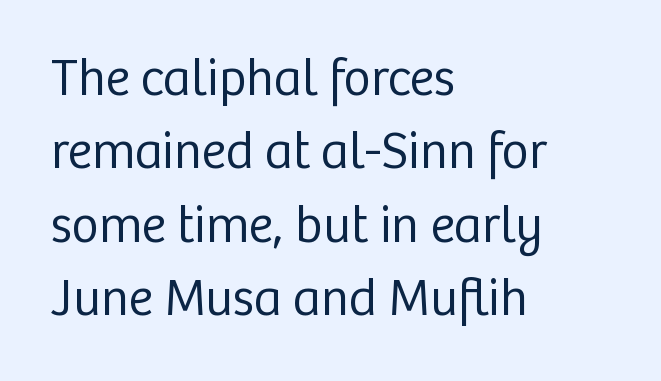
The image shows 52 px regular-weight sans-serif type, upright; set left-aligned, normal line spacing (1.41x), normal letter spacing, not underlined; low stroke contrast and a medium x-height.
